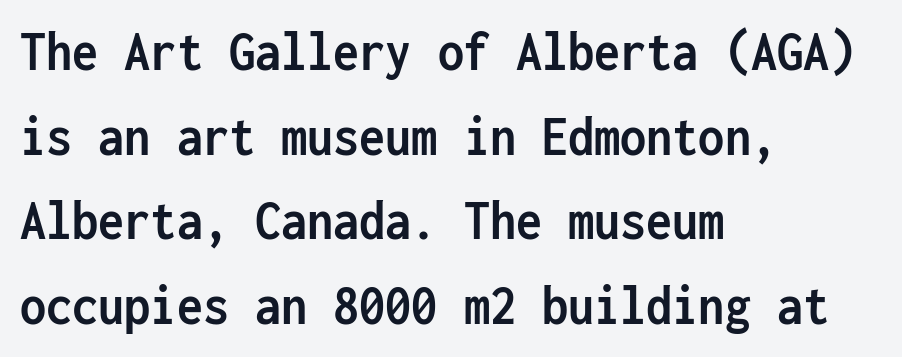
The image shows 58 px semibold, condensed sans-serif type, upright, monospaced; set left-aligned, normal line spacing (1.46x), normal letter spacing, not underlined; low stroke contrast and a medium x-height.
